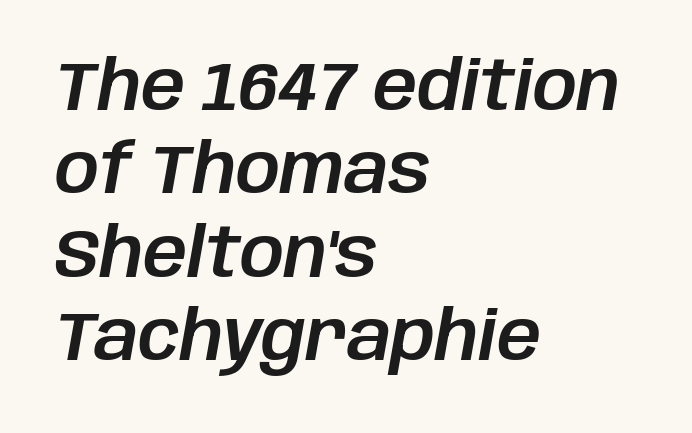
{"italic": "yes", "lean": "right", "slant_degrees": 10, "width": "normal", "stroke_contrast": "low", "x_height": "large", "monospaced": "no", "underline": "no", "align": "left", "line_spacing_ratio": 1.21, "letter_spacing": "normal", "letter_spacing_em": 0.0, "glyph_px": 69}
